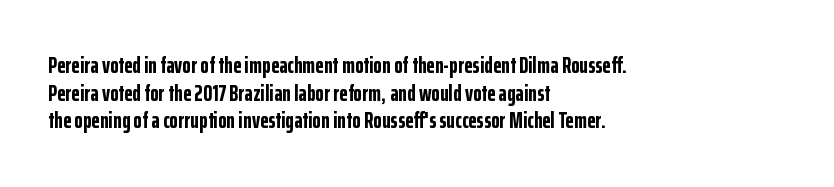
{"italic": "no", "bold": "yes", "underline": "no", "align": "left", "line_spacing": "normal", "line_spacing_ratio": 1.26, "letter_spacing": "normal", "letter_spacing_em": 0.0, "glyph_px": 22}
